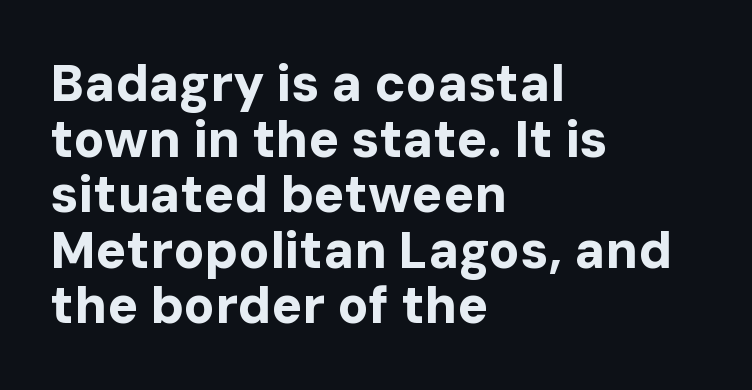
{"serif": "no", "italic": "no", "bold": "yes", "weight": "bold", "width": "normal", "stroke_contrast": "low", "x_height": "medium", "monospaced": "no", "underline": "no", "align": "left", "line_spacing": "tight", "line_spacing_ratio": 1.09, "letter_spacing": "normal", "letter_spacing_em": 0.0, "glyph_px": 51}
